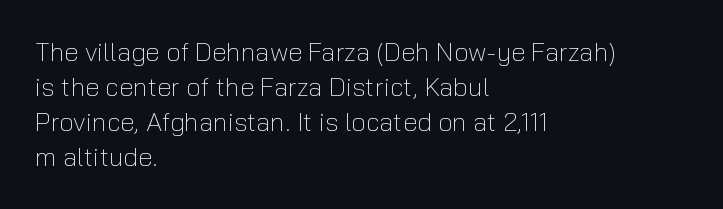
The image shows 26 px text type, upright; set left-aligned, normal line spacing (1.35x), normal letter spacing, not underlined.
